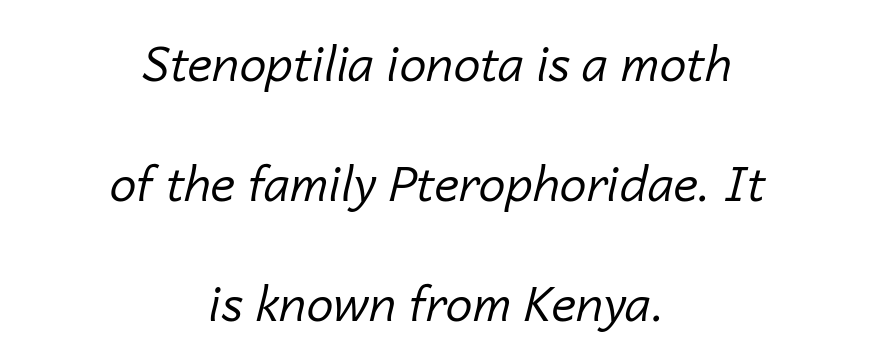
{"italic": "yes", "lean": "right", "slant_degrees": 14, "bold": "no", "weight": "regular", "width": "normal", "stroke_contrast": "low", "x_height": "medium", "monospaced": "no", "underline": "no", "align": "center", "line_spacing": "loose", "line_spacing_ratio": 2.5, "letter_spacing": "normal", "letter_spacing_em": 0.0, "glyph_px": 48}
